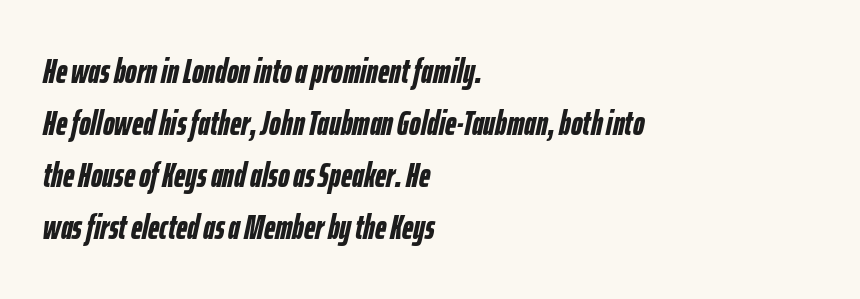
The image shows 35 px semibold, condensed type, italic (leaning right); set left-aligned, normal line spacing (1.49x), normal letter spacing, not underlined; low stroke contrast and a medium x-height.
